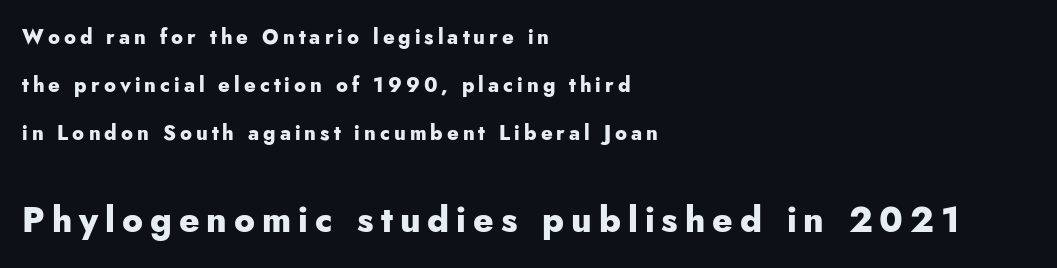
The image shows 35 px heavy sans-serif type, upright; set left-aligned, loose line spacing (2.4x), unusually wide letter spacing (+0.2 em), not underlined; the second (bottom) block is 1.75x larger; low stroke contrast and a small x-height.
